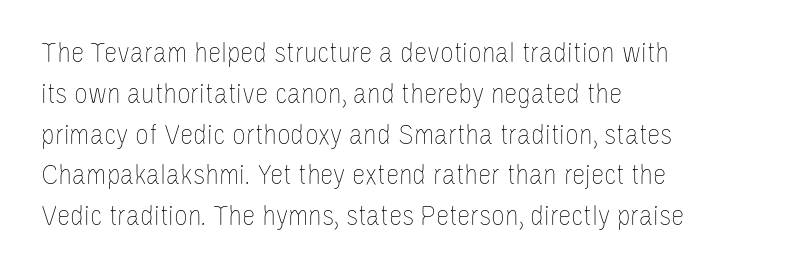
Leading: standard. The face used here is proportionally spaced, like ordinary book or web type. Bare-footed words on every line. This is roman type, the default non-slanted kind. The ragged edge is on the right, which tells us the setting is flush left.
